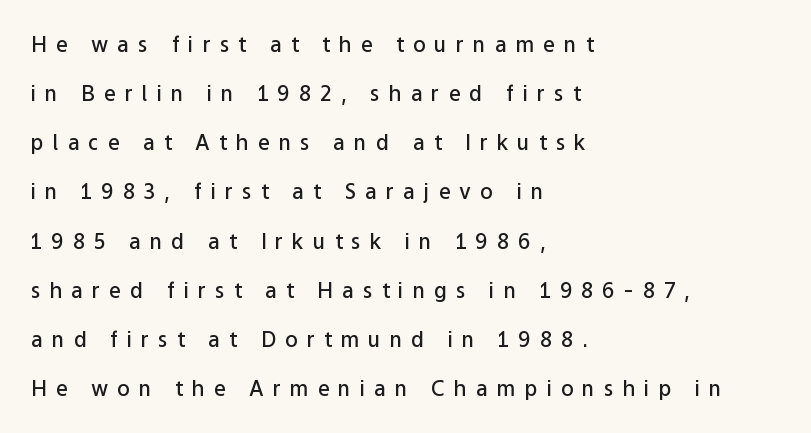
{"italic": "no", "bold": "semi", "underline": "no", "align": "left", "line_spacing": "loose", "line_spacing_ratio": 2.34, "letter_spacing": "wide", "letter_spacing_em": 0.43, "glyph_px": 21}
